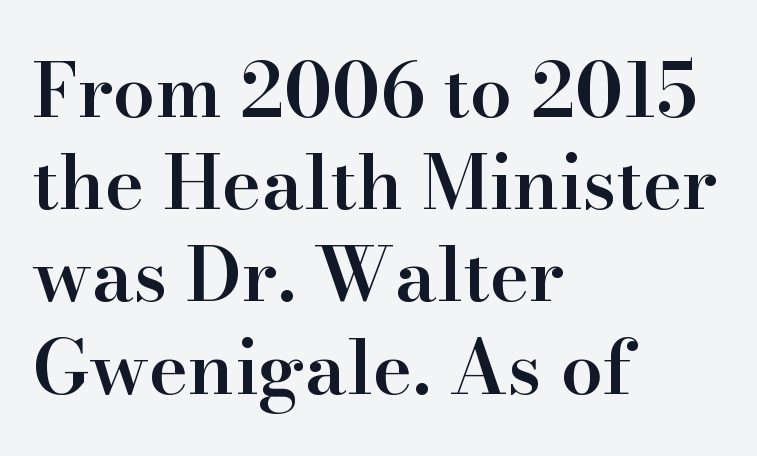
Underlining? Definitely not there. The typography opts for an upright posture over an oblique one. You could not count columns in this text — the font is proportionally spaced. The letterforms sit shoulder to shoulder at normal distance.
